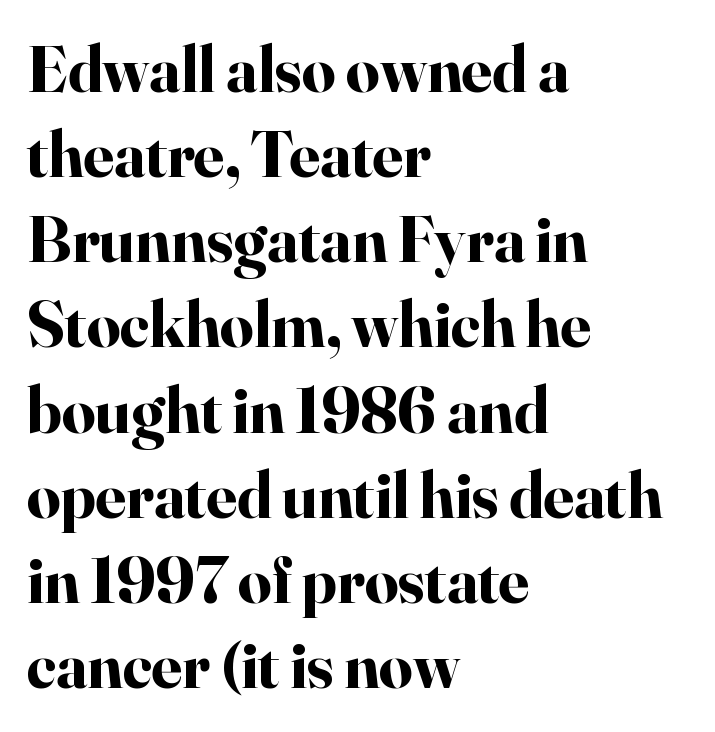
The type is set solid horizontally, with unmodified tracking. Each letter keeps its own natural width here, so spacing adapts to shape. Notice how the stems are strictly vertical — no italics here. Notice how the passage keeps a crisp vertical edge on the left only.
